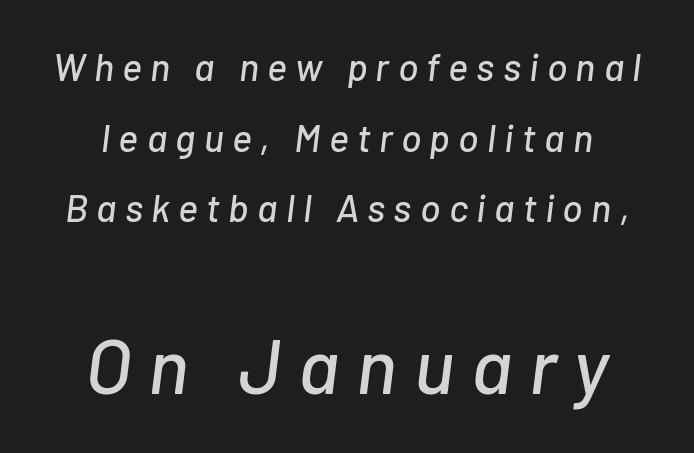
The image shows 77 px text type, italic (leaning right); set line spacing 1.86x, unusually wide letter spacing (+0.22 em), not underlined; the second (bottom) block is 2.03x larger; low stroke contrast and a medium x-height.
